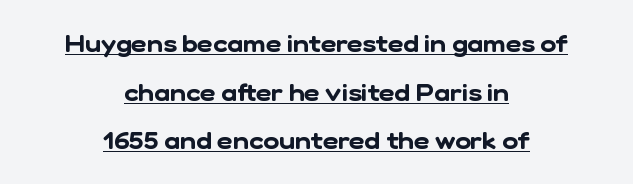
Q: Is the text underlined? A: Yes.
Q: How is the paragraph aligned? A: Centered.
Q: Is the spacing between letters normal or unusually wide? A: Normal.
Q: Is the spacing between lines tight, normal or loose? A: Loose.
